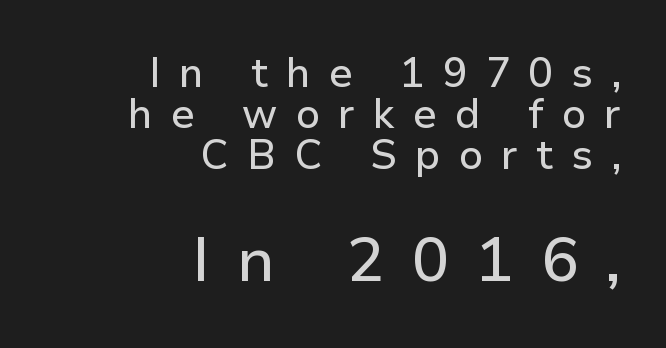
{"serif": "no", "italic": "no", "width": "normal", "stroke_contrast": "low", "x_height": "medium", "monospaced": "no", "underline": "no", "align": "right", "line_spacing": "tight", "line_spacing_ratio": 1.0, "letter_spacing": "wide", "letter_spacing_em": 0.44, "larger_block": "second", "size_ratio": 1.51, "glyph_px": 62}
